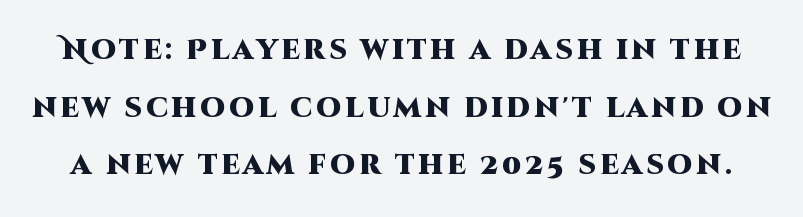
The image shows 28 px heavy sans-serif type, upright; set loose line spacing (2.06x), not underlined; high stroke contrast and a large x-height.
